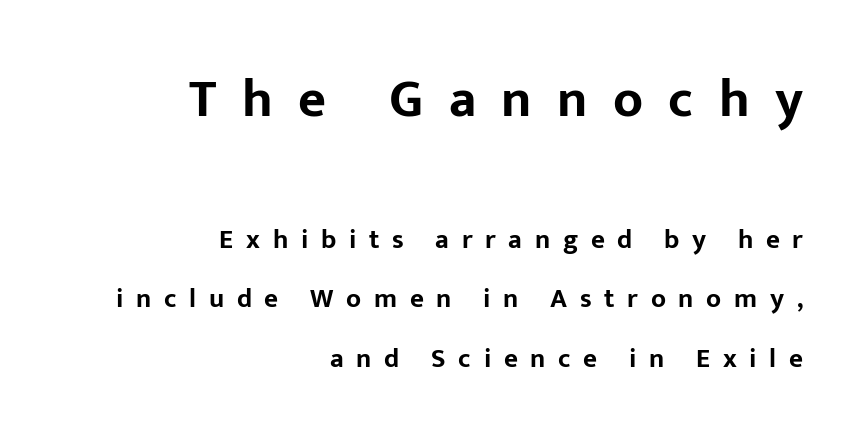
Ascenders rise straight up at ninety degrees. Unlike a traditional serif, this face leaves its strokes unadorned. Character size in the leading block exceeds that of the trailing block. Check the space under the baseline: it is left empty. Plenty of ink on the page — the face is bold.
